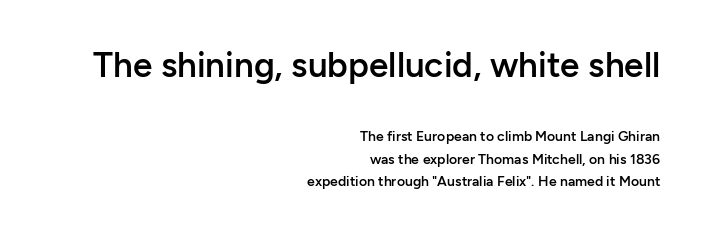
{"serif": "no", "italic": "no", "bold": "semi", "weight": "semibold", "width": "normal", "stroke_contrast": "low", "x_height": "medium", "monospaced": "no", "underline": "no", "align": "right", "line_spacing": "normal", "line_spacing_ratio": 1.61, "letter_spacing": "normal", "letter_spacing_em": 0.0, "larger_block": "first", "size_ratio": 2.5, "glyph_px": 35}
